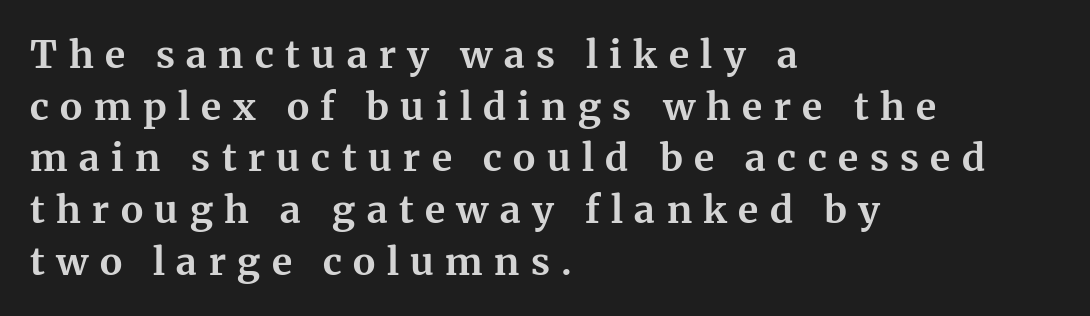
The image shows 38 px bold serif type, upright; set left-aligned, normal line spacing (1.36x), unusually wide letter spacing (+0.3 em), not underlined; medium stroke contrast and a medium x-height.
